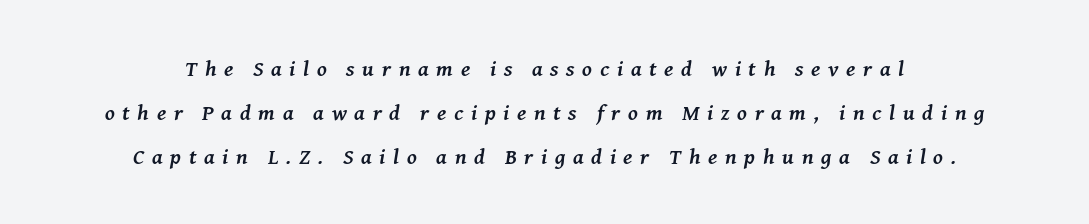
{"italic": "yes", "lean": "right", "slant_degrees": 8, "bold": "yes", "underline": "no", "align": "center", "line_spacing": "loose", "line_spacing_ratio": 1.99, "letter_spacing": "wide", "letter_spacing_em": 0.35, "glyph_px": 22}
